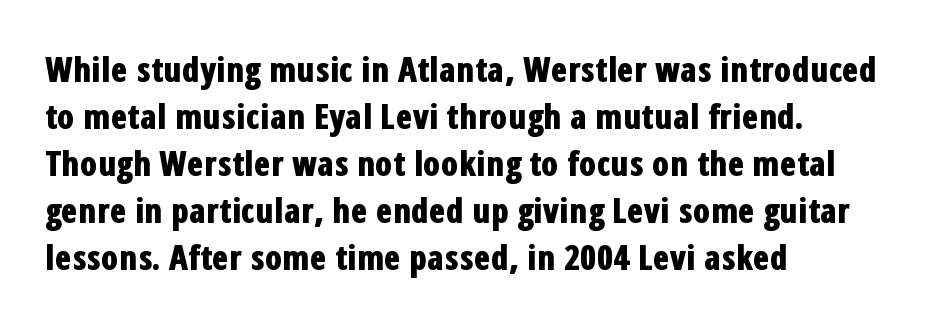
The image shows 34 px bold, condensed sans-serif type, upright; set left-aligned, normal line spacing (1.38x), normal letter spacing, not underlined; low stroke contrast and a medium x-height.
